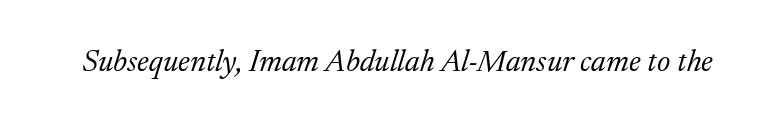
The image shows 31 px light serif type, italic (leaning right); set normal letter spacing, not underlined; medium stroke contrast and a medium x-height.
